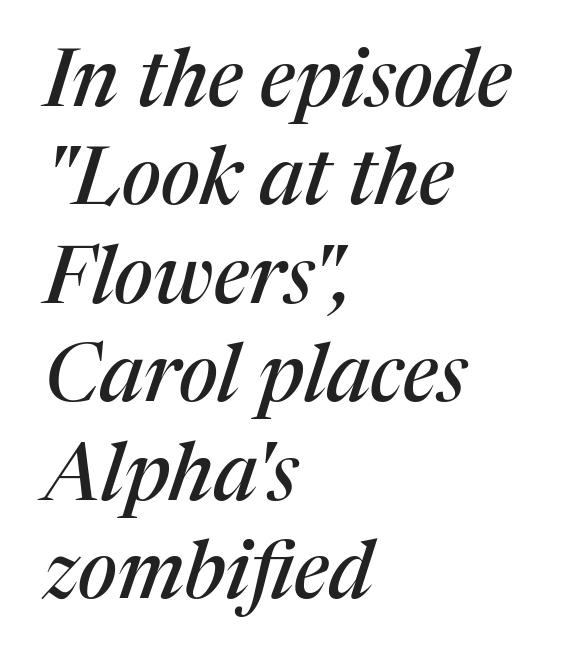
Q: Is the text italic (slanted)? A: Yes, it leans right by about 17 degrees.
Q: Is the typeface a serif or a sans-serif typeface? A: Serif.
Q: Is the text underlined? A: No.
Q: How is the paragraph aligned? A: Left-aligned.
Q: Is the spacing between letters normal or unusually wide? A: Normal.
Q: Width (condensed, normal, or wide)? A: Normal.
Q: Stroke contrast? A: Medium.
Q: x-height? A: Medium.
Q: Monospaced? A: No.
